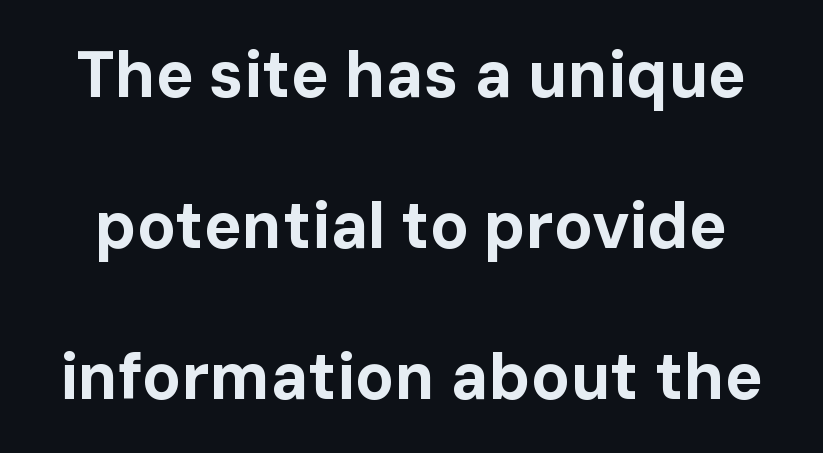
{"serif": "no", "italic": "no", "bold": "yes", "weight": "bold", "width": "normal", "stroke_contrast": "low", "x_height": "medium", "monospaced": "no", "underline": "no", "line_spacing": "loose", "line_spacing_ratio": 2.36, "letter_spacing": "normal", "letter_spacing_em": 0.0, "glyph_px": 64}
